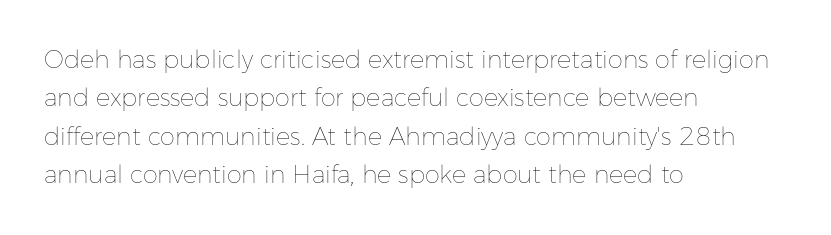
{"italic": "no", "bold": "no", "underline": "no", "align": "left", "line_spacing": "normal", "line_spacing_ratio": 1.6, "letter_spacing": "normal", "letter_spacing_em": 0.0, "glyph_px": 24}
